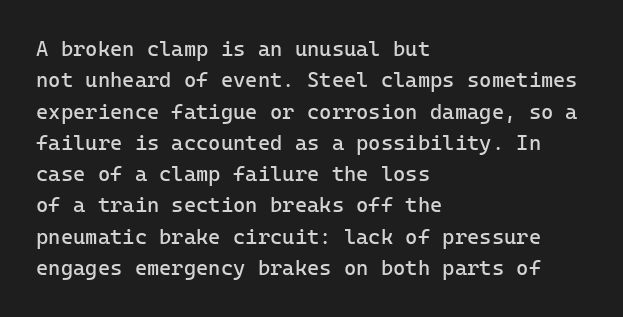
Ordinary non-slanted type is in use. Honestly, the row spacing looks completely unremarkable. These lines keep a tight, regular rhythm from letter to letter. These lines stack with their left ends in a neat column.
